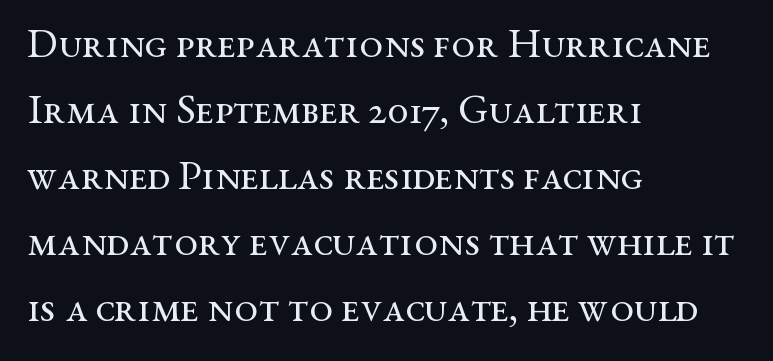
{"serif": "yes", "italic": "no", "bold": "no", "weight": "regular", "width": "wide", "stroke_contrast": "medium", "x_height": "medium", "monospaced": "no", "underline": "no", "align": "left", "line_spacing": "normal", "line_spacing_ratio": 1.57, "letter_spacing": "normal", "letter_spacing_em": 0.0, "glyph_px": 42}
